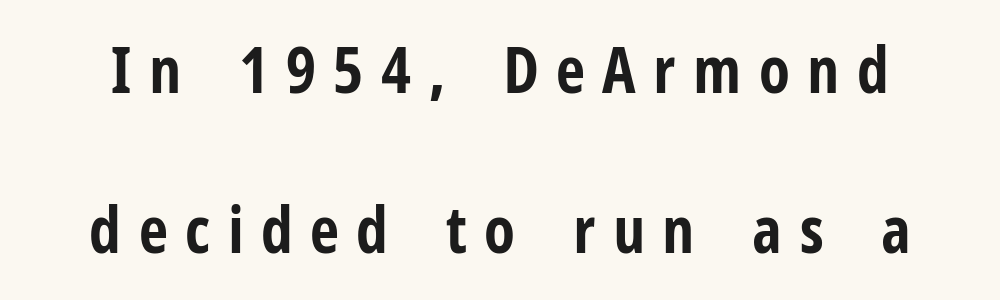
Q: Is the text bold? A: Yes.
Q: Is the text italic (slanted)? A: No, it is upright.
Q: Is the typeface a serif or a sans-serif typeface? A: Sans-serif.
Q: Is the text underlined? A: No.
Q: Is the spacing between letters normal or unusually wide? A: Unusually wide.
Q: Is the spacing between lines tight, normal or loose? A: Loose.
Q: Width (condensed, normal, or wide)? A: Condensed.
Q: Stroke contrast? A: Low.
Q: x-height? A: Medium.
Q: Monospaced? A: No.
